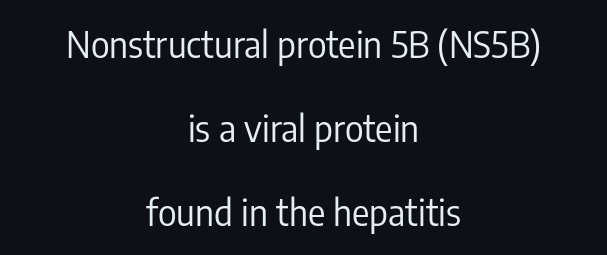
Q: Is the text bold? A: No.
Q: Is the text italic (slanted)? A: No, it is upright.
Q: Is the typeface a serif or a sans-serif typeface? A: Sans-serif.
Q: Is the text underlined? A: No.
Q: How is the paragraph aligned? A: Centered.
Q: Is the spacing between letters normal or unusually wide? A: Normal.
Q: Is the spacing between lines tight, normal or loose? A: Loose.
Q: Width (condensed, normal, or wide)? A: Condensed.
Q: Stroke contrast? A: Low.
Q: x-height? A: Medium.
Q: Monospaced? A: No.
